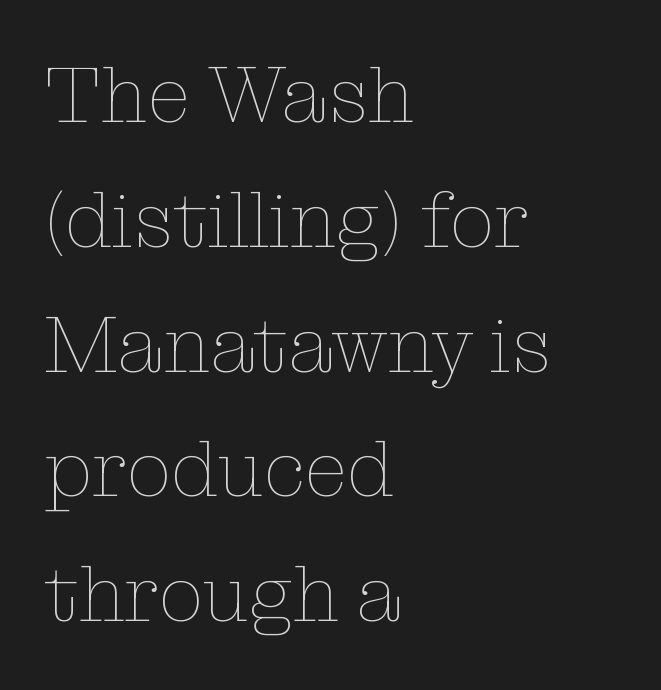
Q: Is the text bold? A: No.
Q: Is the text italic (slanted)? A: No, it is upright.
Q: Is the text underlined? A: No.
Q: How is the paragraph aligned? A: Left-aligned.
Q: Is the spacing between letters normal or unusually wide? A: Normal.
Q: Is the spacing between lines tight, normal or loose? A: Normal.
Q: Width (condensed, normal, or wide)? A: Normal.
Q: Stroke contrast? A: Low.
Q: x-height? A: Medium.
Q: Monospaced? A: No.
